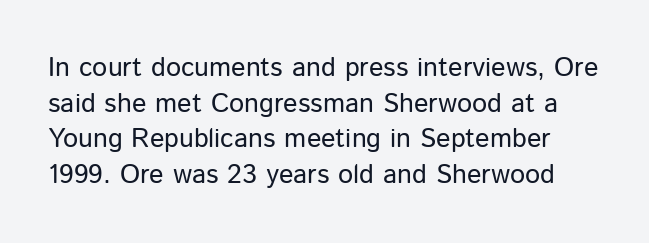
Q: Is the text bold? A: No.
Q: Is the text italic (slanted)? A: No, it is upright.
Q: Is the text underlined? A: No.
Q: Is the spacing between letters normal or unusually wide? A: Normal.
Q: Is the spacing between lines tight, normal or loose? A: Normal.
